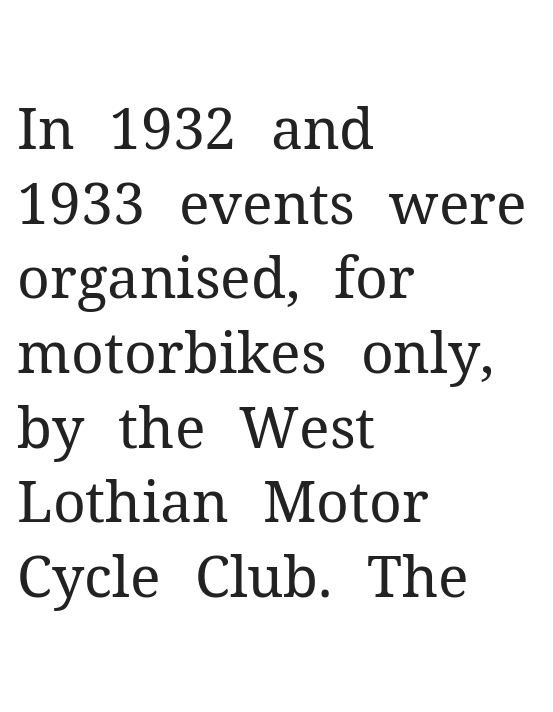
The image shows 57 px regular-weight serif type, upright; set left-aligned, normal line spacing (1.31x), normal letter spacing, not underlined; medium stroke contrast and a medium x-height.
